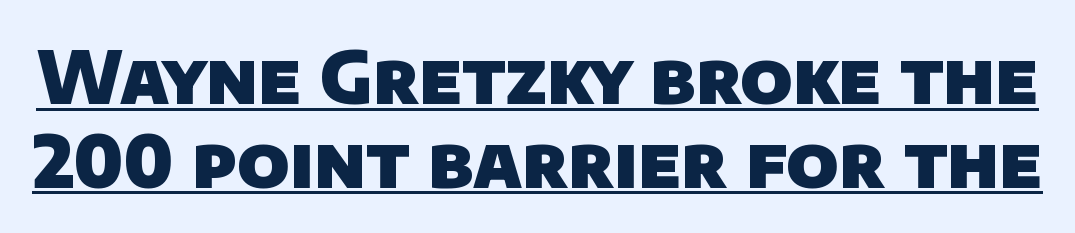
Q: Is the text bold? A: Yes.
Q: Is the typeface a serif or a sans-serif typeface? A: Sans-serif.
Q: Is the text underlined? A: Yes.
Q: Is the spacing between letters normal or unusually wide? A: Normal.
Q: Width (condensed, normal, or wide)? A: Normal.
Q: Stroke contrast? A: Low.
Q: x-height? A: Large.
Q: Monospaced? A: No.
